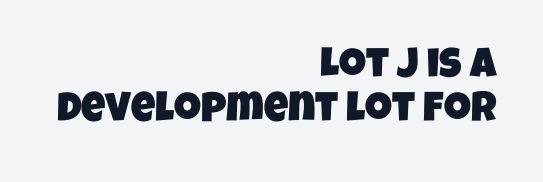
The image shows 42 px condensed sans-serif type; set right-aligned, tight line spacing (1.05x), normal letter spacing, not underlined; low stroke contrast and a large x-height.
